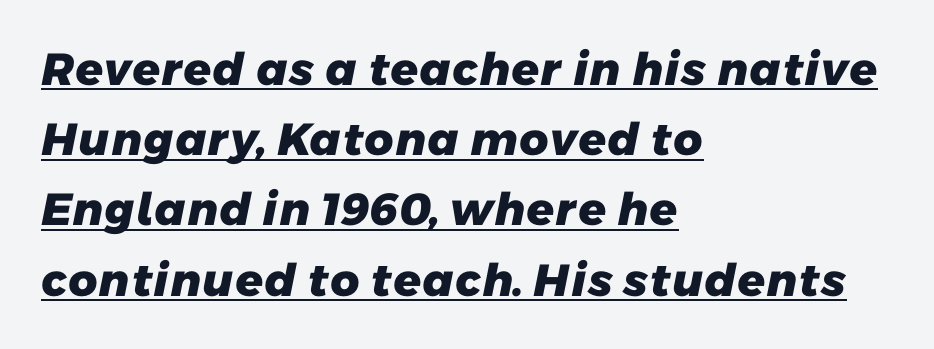
Q: Is the text bold? A: Yes.
Q: Is the typeface a serif or a sans-serif typeface? A: Sans-serif.
Q: Is the text underlined? A: Yes.
Q: How is the paragraph aligned? A: Left-aligned.
Q: Is the spacing between letters normal or unusually wide? A: Normal.
Q: Is the spacing between lines tight, normal or loose? A: Normal.
Q: Width (condensed, normal, or wide)? A: Normal.
Q: Stroke contrast? A: Low.
Q: x-height? A: Medium.
Q: Monospaced? A: No.
